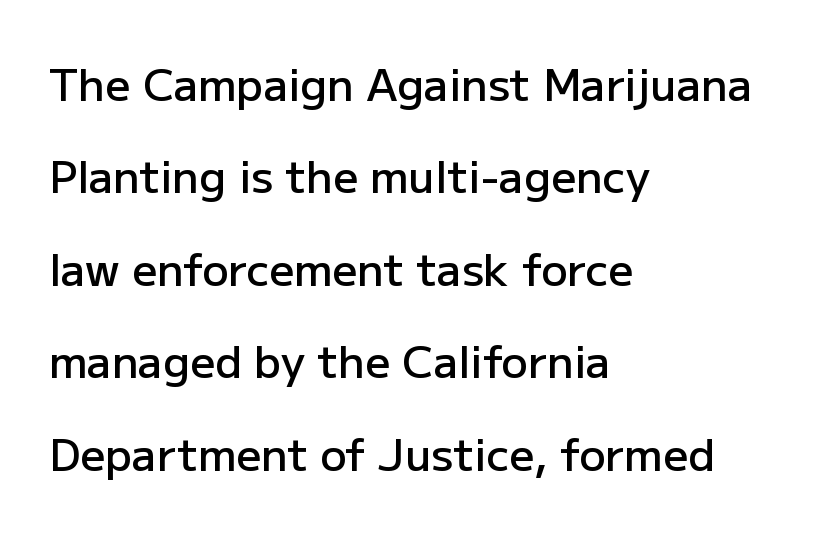
{"serif": "no", "italic": "no", "bold": "semi", "weight": "semibold", "width": "normal", "stroke_contrast": "low", "x_height": "medium", "monospaced": "no", "underline": "no", "align": "left", "line_spacing": "loose", "line_spacing_ratio": 2.1, "letter_spacing": "normal", "letter_spacing_em": 0.0, "glyph_px": 44}
